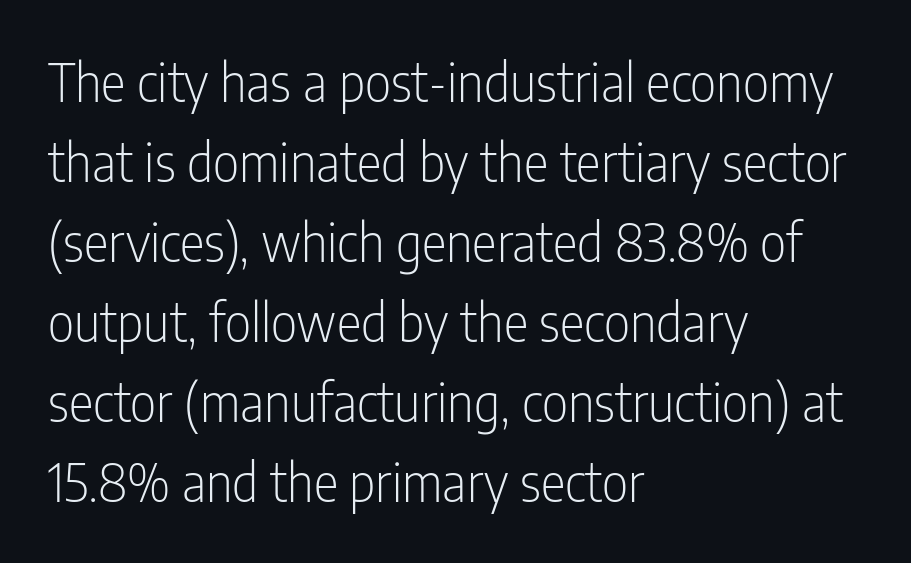
The image shows 52 px light, condensed sans-serif type, upright; set left-aligned, normal line spacing (1.54x), normal letter spacing, not underlined; low stroke contrast and a medium x-height.
